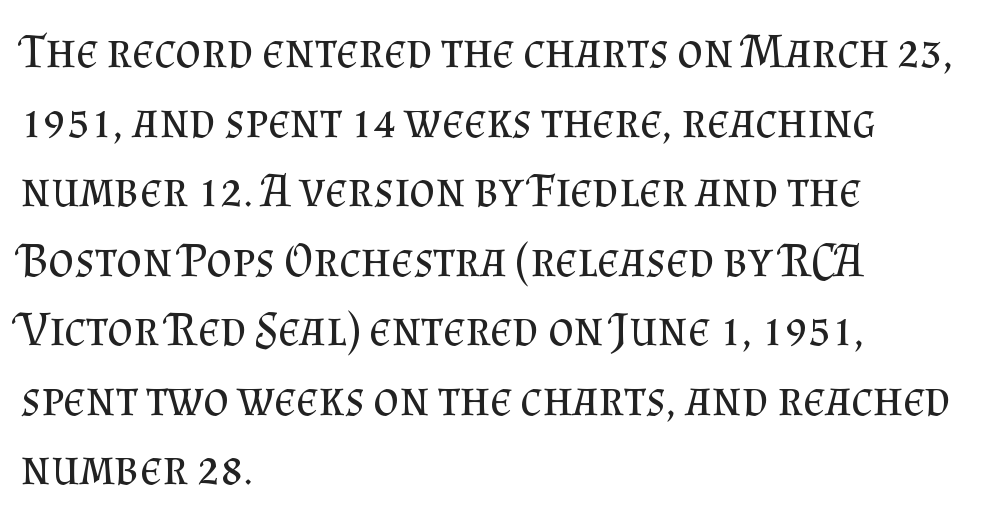
Typeset ragged right — the left edge is the straight one. A typesetter would call this proportional, since set widths differ per character. Ink coverage per letter is moderate at most. The designer went with a serif here, giving each stem small feet. Evenly set lines give the paragraph a standard silhouette.
